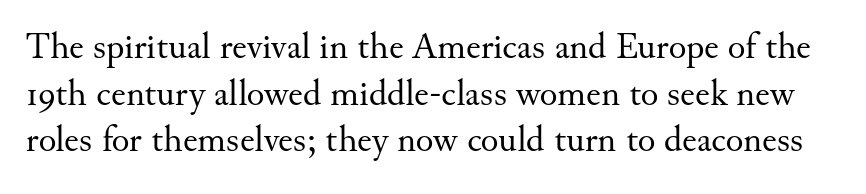
The image shows 37 px regular-weight serif type, upright; set normal line spacing (1.26x), normal letter spacing, not underlined; medium stroke contrast and a small x-height.
